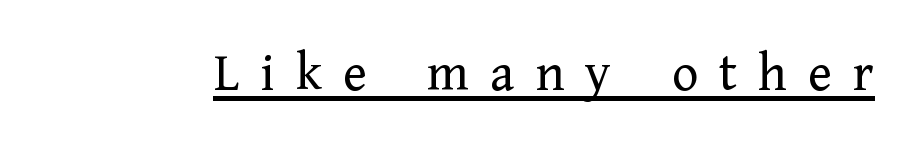
The image shows 55 px regular-weight serif type, upright; set unusually wide letter spacing (+0.38 em), underlined; low stroke contrast and a medium x-height.
